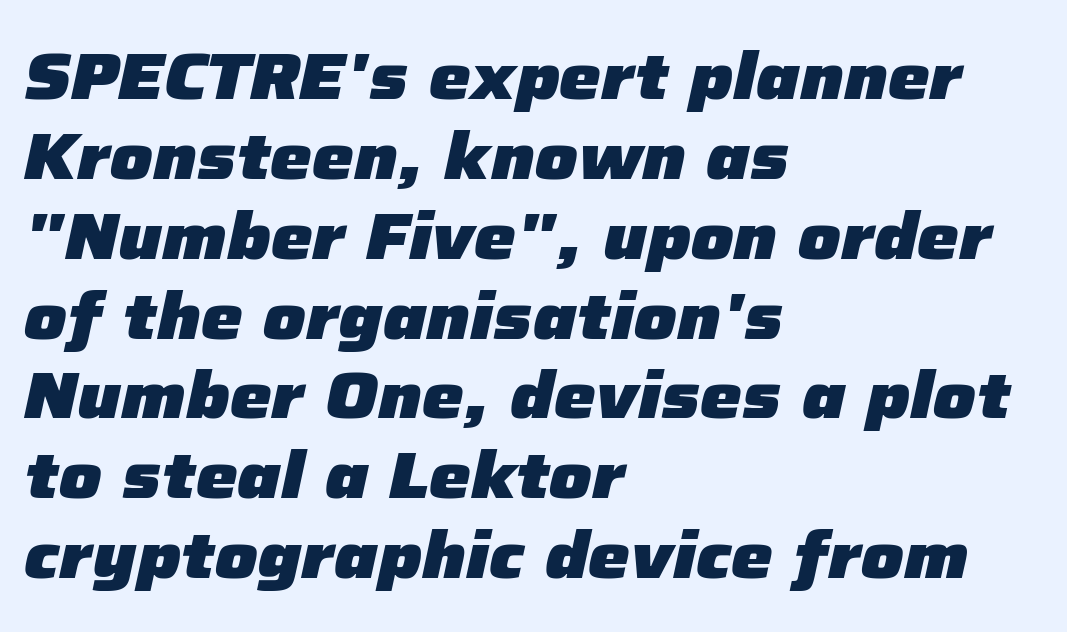
The image shows 66 px heavy type, italic (leaning right); set left-aligned, line spacing 1.21x, normal letter spacing, not underlined; low stroke contrast and a medium x-height.
